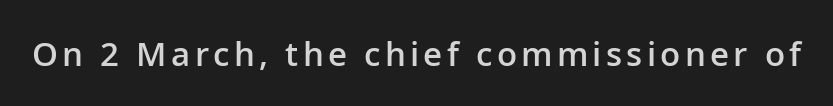
The image shows 33 px semibold sans-serif type, upright; set not underlined; low stroke contrast and a medium x-height.
